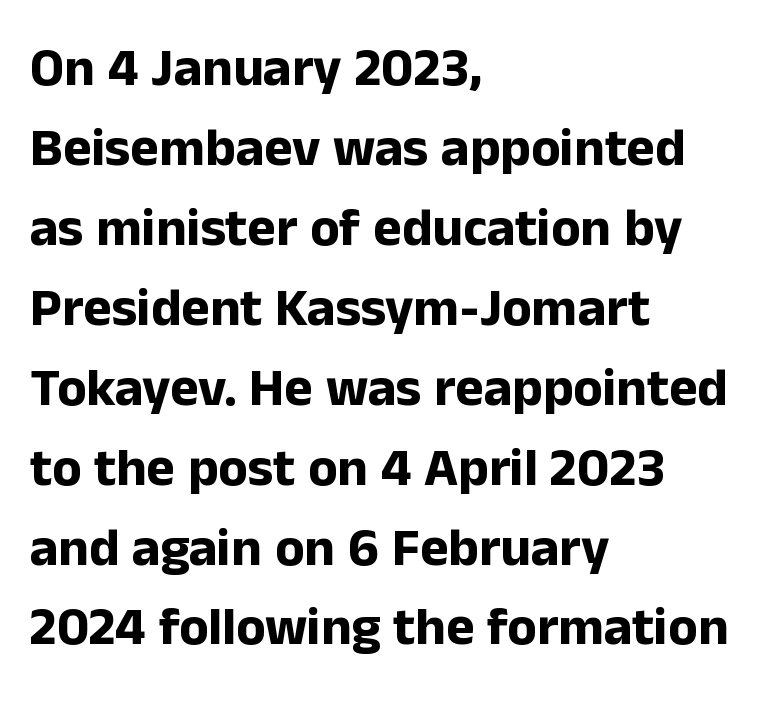
The image shows 54 px bold sans-serif type, upright; set left-aligned, normal line spacing (1.48x), normal letter spacing, not underlined; low stroke contrast and a medium x-height.
